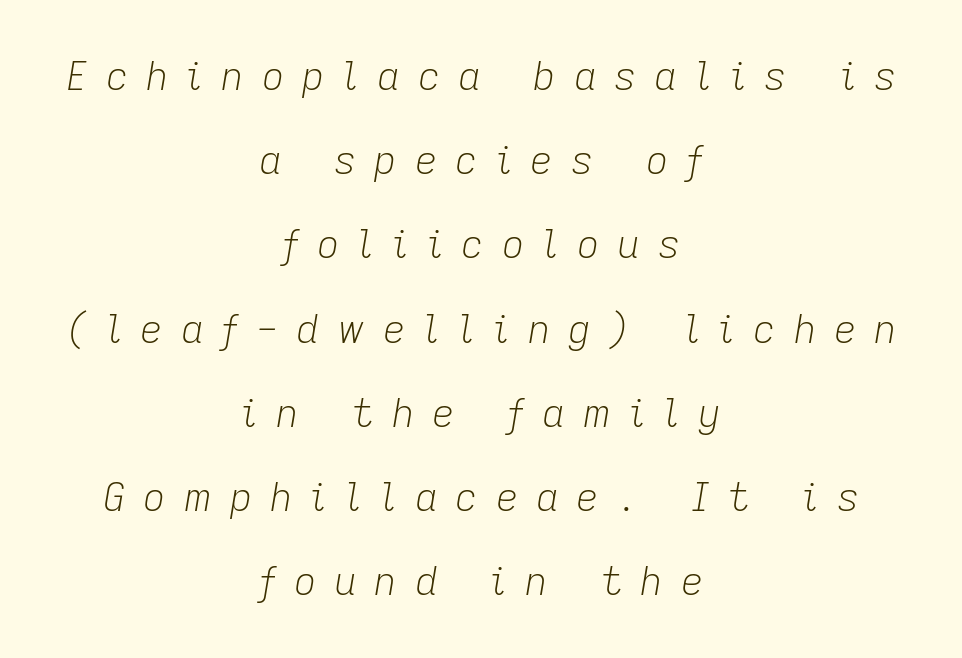
Q: Is the text bold? A: No.
Q: Is the text italic (slanted)? A: Yes, it leans right by about 9 degrees.
Q: Is the text underlined? A: No.
Q: How is the paragraph aligned? A: Centered.
Q: Is the spacing between letters normal or unusually wide? A: Unusually wide.
Q: Is the spacing between lines tight, normal or loose? A: Loose.
Q: Width (condensed, normal, or wide)? A: Normal.
Q: Stroke contrast? A: Low.
Q: x-height? A: Medium.
Q: Monospaced? A: No.
